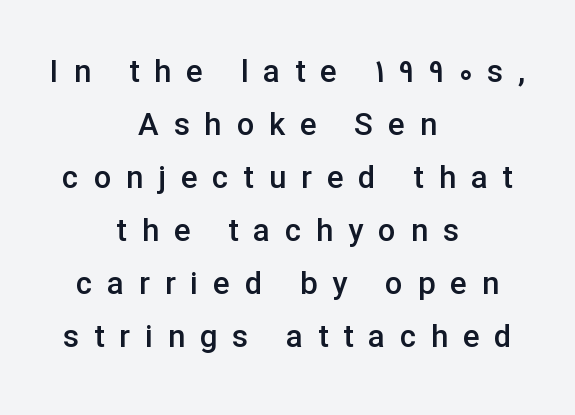
The image shows 31 px semibold sans-serif type, upright; set centered, line spacing 1.71x, unusually wide letter spacing (+0.48 em), not underlined; low stroke contrast and a medium x-height.
